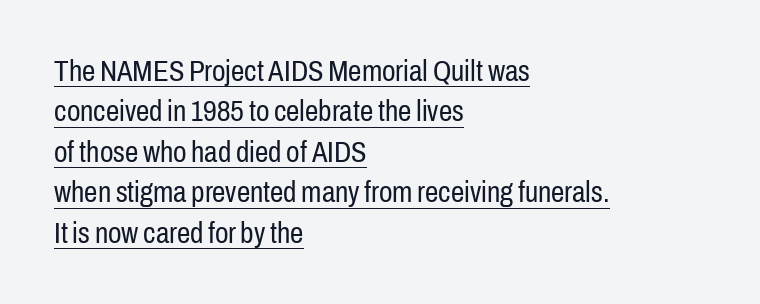
The image shows 30 px regular-weight, condensed sans-serif type, upright; set left-aligned, normal line spacing (1.35x), normal letter spacing, underlined; low stroke contrast and a medium x-height.
